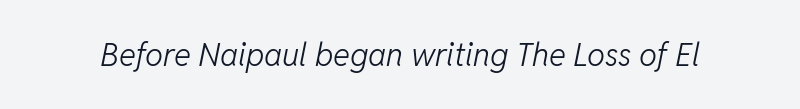
{"italic": "yes", "lean": "right", "slant_degrees": 11, "bold": "no", "weight": "light", "width": "normal", "stroke_contrast": "low", "x_height": "medium", "monospaced": "no", "underline": "no", "letter_spacing": "normal", "letter_spacing_em": 0.0, "glyph_px": 32}
